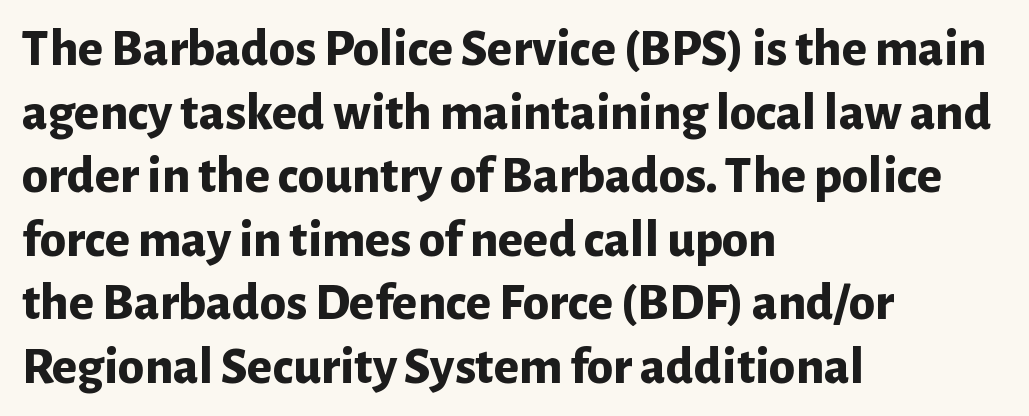
{"serif": "no", "italic": "no", "bold": "yes", "weight": "bold", "width": "normal", "stroke_contrast": "low", "x_height": "medium", "monospaced": "no", "underline": "no", "align": "left", "line_spacing_ratio": 1.2, "letter_spacing": "normal", "letter_spacing_em": 0.0, "glyph_px": 53}
